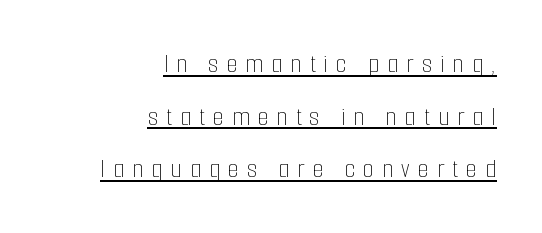
Q: Is the text bold? A: No.
Q: Is the text italic (slanted)? A: No, it is upright.
Q: Is the text underlined? A: Yes.
Q: How is the paragraph aligned? A: Right-aligned.
Q: Is the spacing between letters normal or unusually wide? A: Unusually wide.
Q: Width (condensed, normal, or wide)? A: Condensed.
Q: Stroke contrast? A: Low.
Q: x-height? A: Medium.
Q: Monospaced? A: No.
